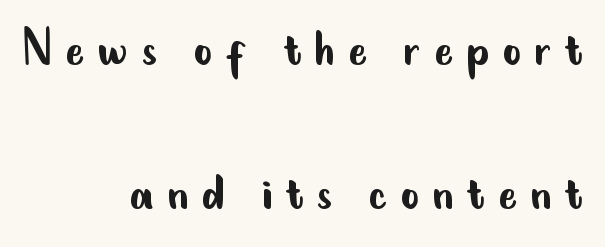
Caption: face not bold, strokes unweighted. The face used here is a sans, in the tradition of grotesques and geometrics. If you drew a line through each stem, it would be perfectly vertical. The space directly below the letters is spotless.
